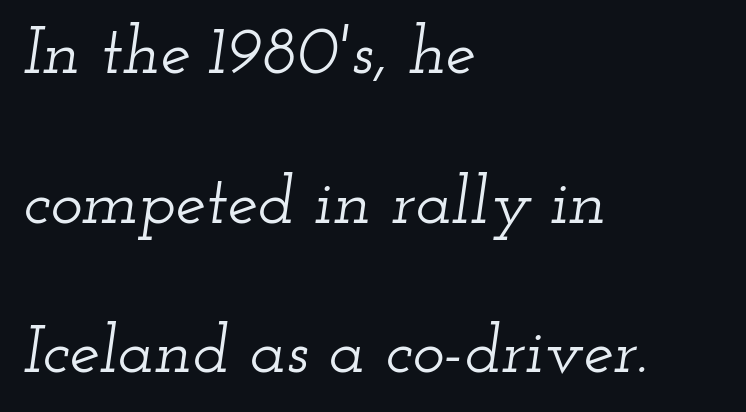
The image shows 68 px wide serif type, italic (leaning right); set left-aligned, loose line spacing (2.2x), normal letter spacing, not underlined; low stroke contrast and a small x-height.
